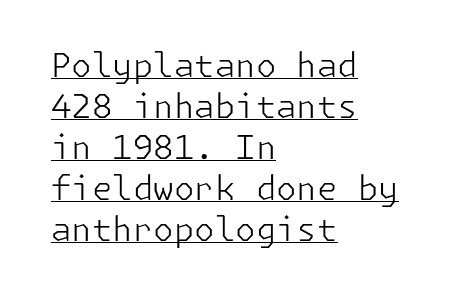
A typesetter would mark this as roman, not italic. Underline: present. Left-aligned paragraph, ragged on the right. The font sits on the lighter half of the weight spectrum, regular included. Each word holds together tightly as a unit, with standard inter-letter gaps.
